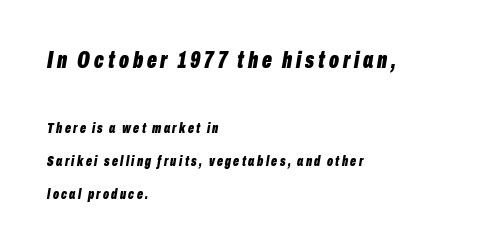
{"italic": "yes", "lean": "right", "slant_degrees": 10, "bold": "yes", "underline": "no", "align": "left", "line_spacing": "loose", "line_spacing_ratio": 2.37, "larger_block": "first", "size_ratio": 1.64, "glyph_px": 23}
